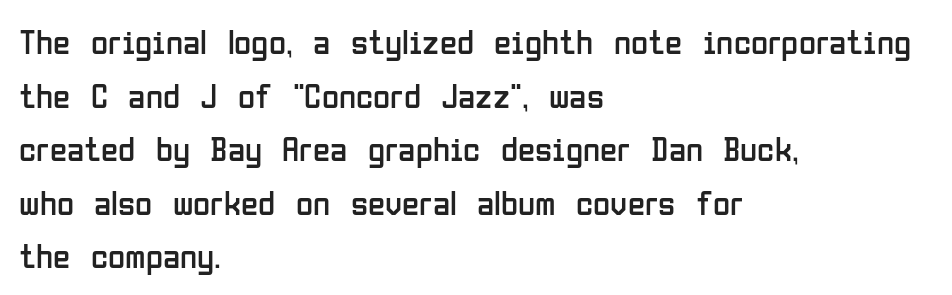
The image shows 35 px regular-weight, condensed sans-serif type, upright; set left-aligned, normal line spacing (1.53x), normal letter spacing, not underlined; low stroke contrast and a medium x-height.
